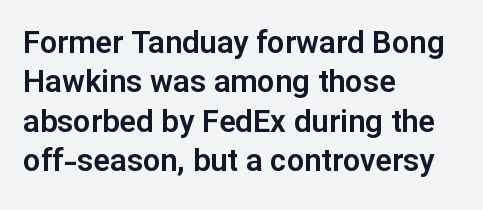
The image shows 31 px sans-serif type, upright; set left-aligned, normal line spacing (1.27x), normal letter spacing, not underlined; low stroke contrast and a medium x-height.
